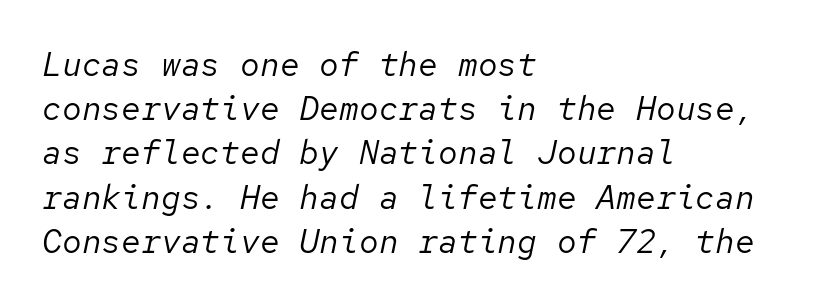
Letters rest on an invisible, unmarked baseline. How are the letters spaced? Ordinarily, with no added tracking. The paragraph has a hard left edge and a soft right edge. Does the lettering tilt? It does — this is italic. Stroke thickness stays within the range of a standard reading face or lighter. Looks like terminal output: every glyph gets an equal slot.
